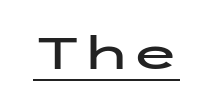
Q: Is the text italic (slanted)? A: No, it is upright.
Q: Is the typeface a serif or a sans-serif typeface? A: Sans-serif.
Q: Is the text underlined? A: Yes.
Q: Is the spacing between letters normal or unusually wide? A: Normal.
Q: Width (condensed, normal, or wide)? A: Wide.
Q: Stroke contrast? A: Low.
Q: x-height? A: Medium.
